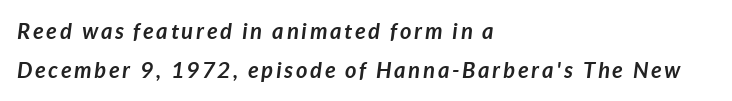
Q: Is the text bold? A: Yes.
Q: Is the text italic (slanted)? A: Yes, it leans right by about 7 degrees.
Q: Is the text underlined? A: No.
Q: How is the paragraph aligned? A: Left-aligned.
